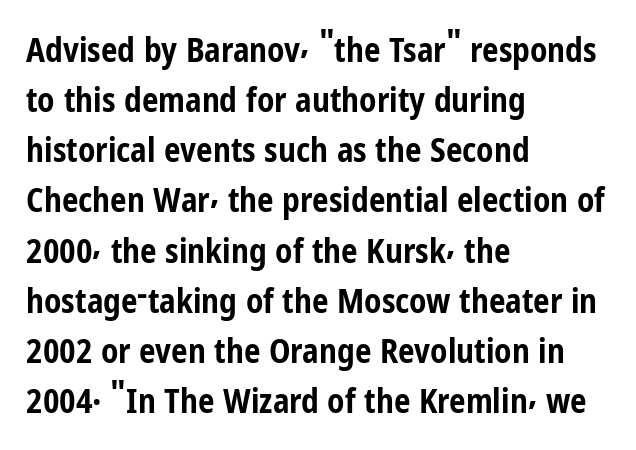
The image shows 33 px bold, condensed sans-serif type, upright; set left-aligned, normal line spacing (1.52x), normal letter spacing, not underlined; low stroke contrast and a medium x-height.
